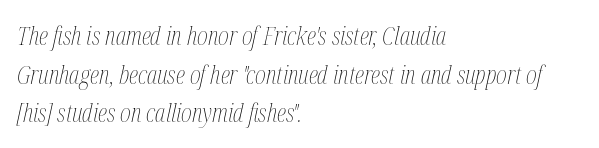
Whoever set this chose a conventional vertical rhythm. The passage is arranged the way most books set body copy — flush left. The letterforms sit shoulder to shoulder at normal distance. Slant detected: the letters are inclined. Honestly, there is no underline to notice here at all. The typesetting does not lean heavy: it is not bold.
